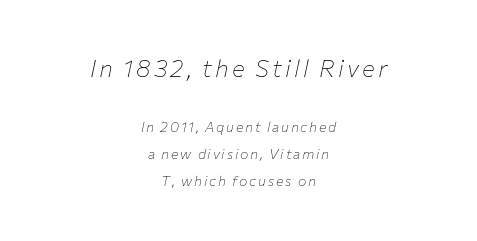
{"italic": "yes", "lean": "right", "slant_degrees": 12, "bold": "no", "underline": "no", "align": "center", "line_spacing": "loose", "line_spacing_ratio": 1.91, "larger_block": "first", "size_ratio": 1.71, "glyph_px": 24}
